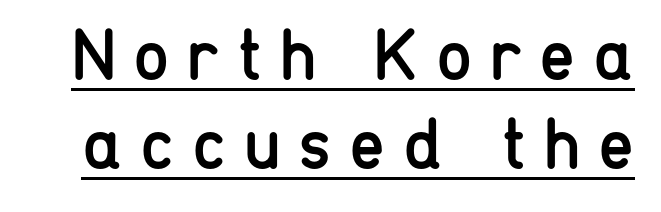
The face used here is a sans, in the tradition of grotesques and geometrics. Is there an underline? Yes — a line sits under the letters. You could only call the tracking loose — the letters float apart. You could not count columns in this text — the font is proportionally spaced.
